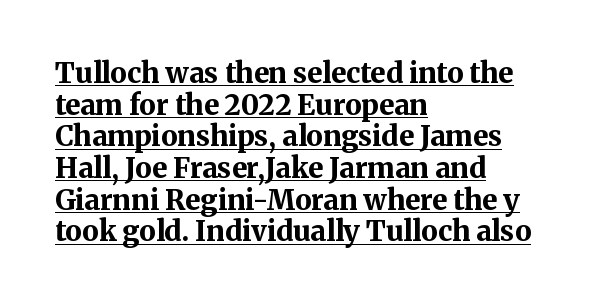
Q: Is the text bold? A: Yes.
Q: Is the text italic (slanted)? A: No, it is upright.
Q: Is the typeface a serif or a sans-serif typeface? A: Serif.
Q: Is the text underlined? A: Yes.
Q: How is the paragraph aligned? A: Left-aligned.
Q: Is the spacing between letters normal or unusually wide? A: Normal.
Q: Is the spacing between lines tight, normal or loose? A: Tight.
Q: Width (condensed, normal, or wide)? A: Normal.
Q: Stroke contrast? A: Medium.
Q: x-height? A: Medium.
Q: Monospaced? A: No.
